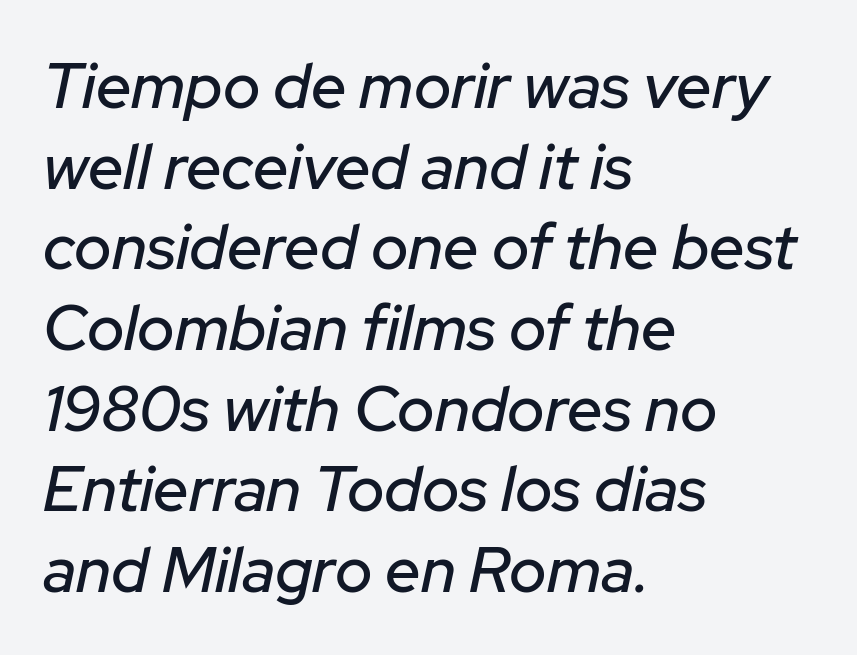
The image shows 63 px text type, italic (leaning right); set left-aligned, normal line spacing (1.28x), normal letter spacing, not underlined; low stroke contrast and a medium x-height.
